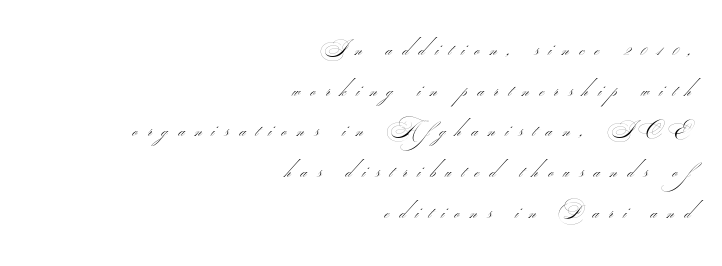
{"bold": "no", "underline": "no", "align": "right", "line_spacing": "loose", "line_spacing_ratio": 1.94, "letter_spacing": "wide", "letter_spacing_em": 0.49, "glyph_px": 21}
